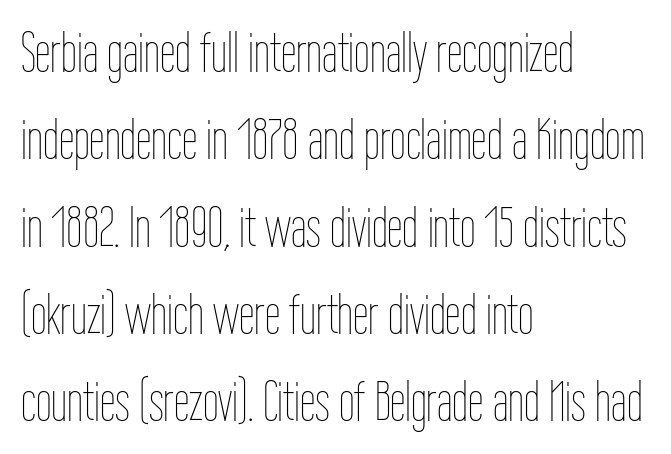
Q: Is the text bold? A: No.
Q: Is the text italic (slanted)? A: No, it is upright.
Q: Is the text underlined? A: No.
Q: How is the paragraph aligned? A: Left-aligned.
Q: Is the spacing between letters normal or unusually wide? A: Normal.
Q: Is the spacing between lines tight, normal or loose? A: Normal.
Q: Width (condensed, normal, or wide)? A: Condensed.
Q: Stroke contrast? A: Low.
Q: x-height? A: Medium.
Q: Monospaced? A: No.
